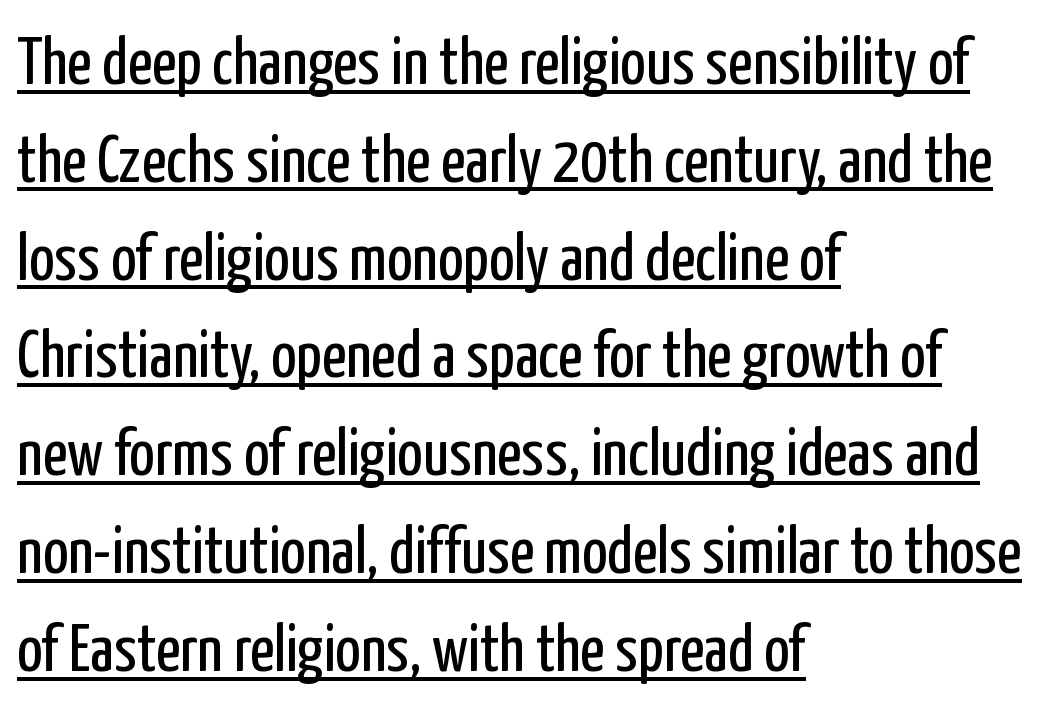
{"serif": "no", "italic": "no", "bold": "no", "weight": "regular", "width": "condensed", "stroke_contrast": "low", "x_height": "medium", "monospaced": "no", "underline": "yes", "align": "left", "line_spacing": "normal", "line_spacing_ratio": 1.46, "letter_spacing": "normal", "letter_spacing_em": 0.0, "glyph_px": 67}
